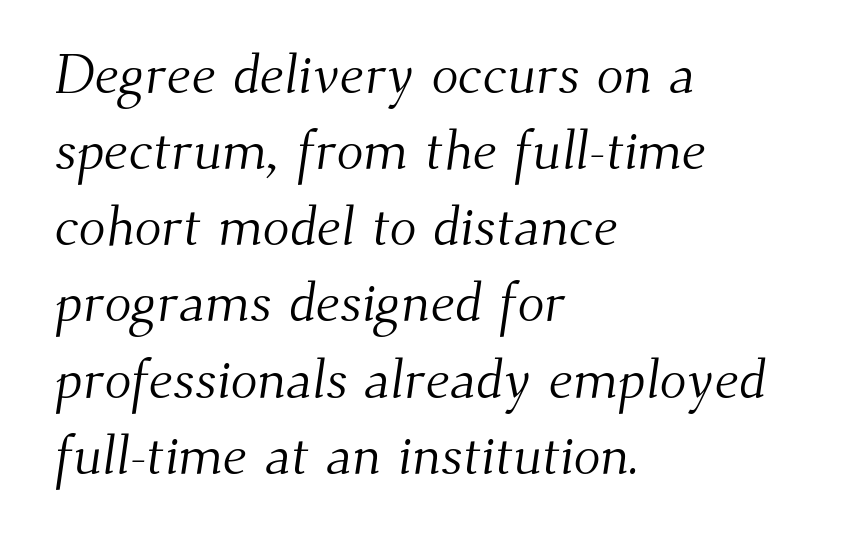
The font is comparable to plain body text, perhaps lighter. The compositor pushed each line to the left boundary. Standard letterfit; no display-style spreading of the glyphs. Is this a sans? No — the strokes have serifs.
